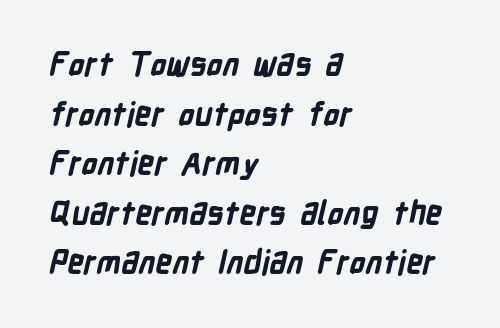
Q: Is the text bold? A: Yes.
Q: Is the typeface a serif or a sans-serif typeface? A: Sans-serif.
Q: Is the text underlined? A: No.
Q: How is the paragraph aligned? A: Left-aligned.
Q: Is the spacing between letters normal or unusually wide? A: Normal.
Q: Is the spacing between lines tight, normal or loose? A: Normal.
Q: Width (condensed, normal, or wide)? A: Condensed.
Q: Stroke contrast? A: Low.
Q: x-height? A: Medium.
Q: Monospaced? A: No.
